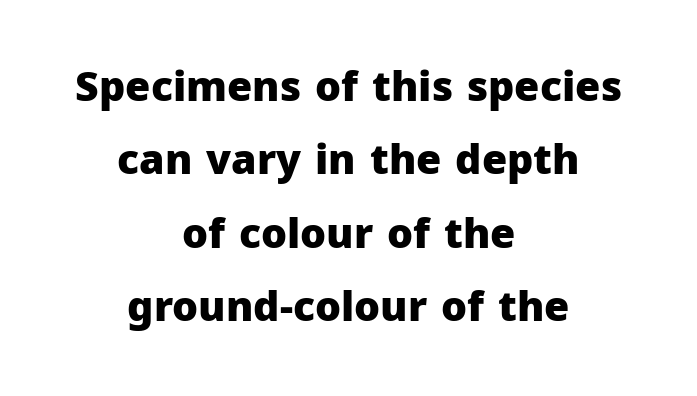
Q: Is the text bold? A: Yes.
Q: Is the text italic (slanted)? A: No, it is upright.
Q: Is the typeface a serif or a sans-serif typeface? A: Sans-serif.
Q: Is the text underlined? A: No.
Q: How is the paragraph aligned? A: Centered.
Q: Is the spacing between letters normal or unusually wide? A: Normal.
Q: Width (condensed, normal, or wide)? A: Normal.
Q: Stroke contrast? A: Low.
Q: x-height? A: Medium.
Q: Monospaced? A: No.
